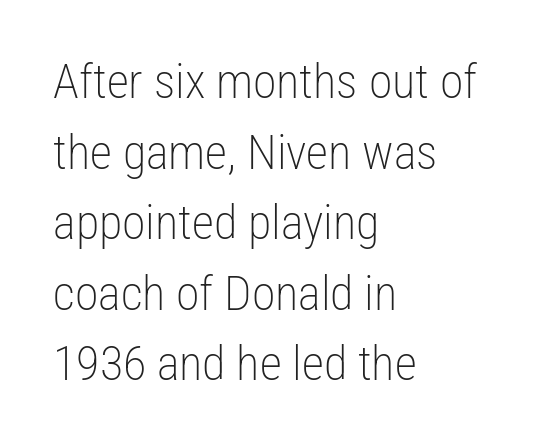
The image shows 48 px light, condensed sans-serif type, upright; set left-aligned, normal line spacing (1.47x), normal letter spacing, not underlined; low stroke contrast and a medium x-height.
